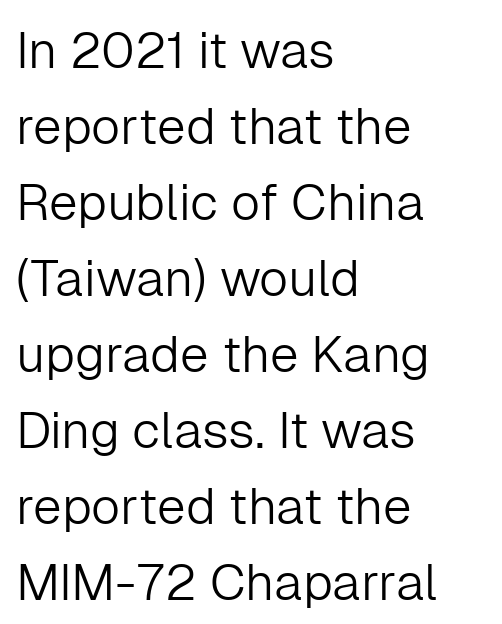
{"serif": "no", "italic": "no", "bold": "no", "weight": "light", "width": "normal", "stroke_contrast": "low", "x_height": "medium", "monospaced": "no", "underline": "no", "align": "left", "line_spacing": "normal", "line_spacing_ratio": 1.49, "letter_spacing": "normal", "letter_spacing_em": 0.0, "glyph_px": 51}
